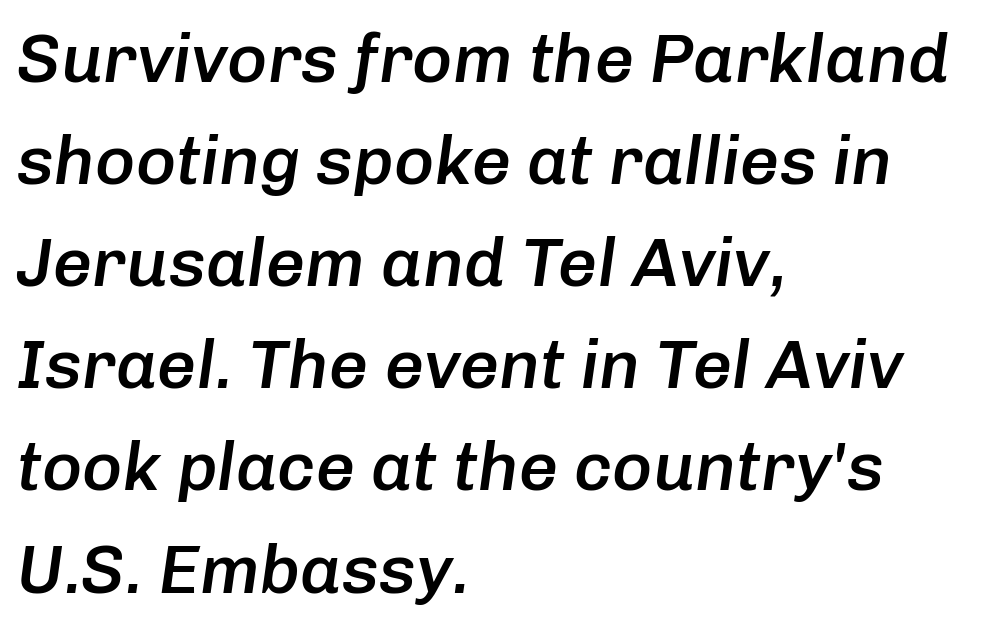
The glyphs look as if they've been sheared to an angle. Underlining? Definitely not there. The line texture is even and compact thanks to regular tracking. The letters advance in unequal steps, a hallmark of proportional type.
